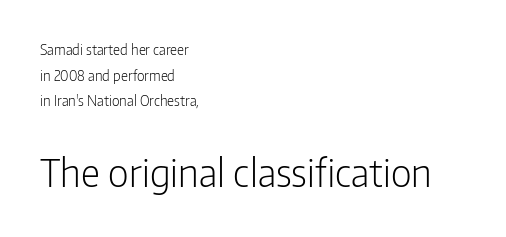
The image shows 38 px light, condensed sans-serif type, upright; set left-aligned, line spacing 1.83x, normal letter spacing, not underlined; the second (bottom) block is 2.71x larger; low stroke contrast and a medium x-height.
